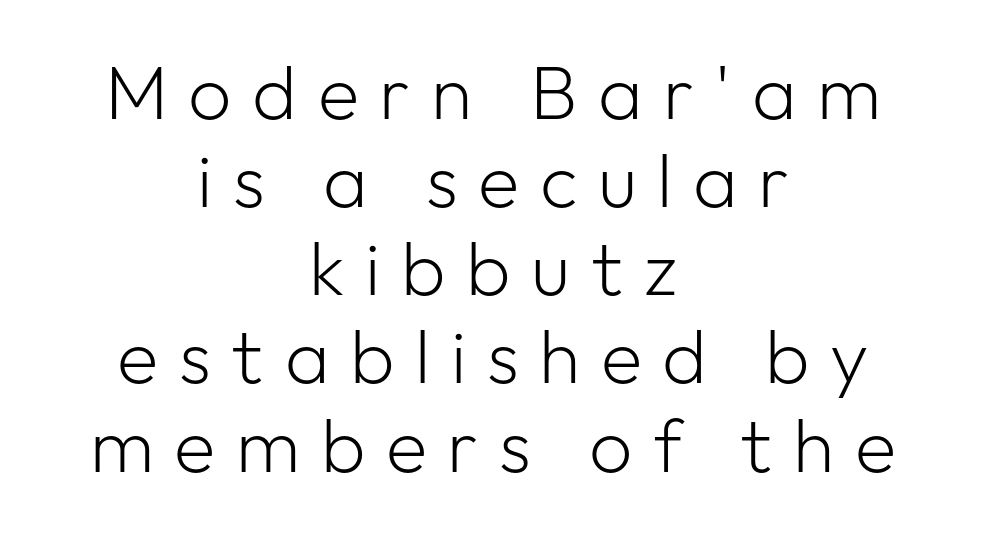
The image shows 76 px light sans-serif type, upright; set centered, line spacing 1.16x, unusually wide letter spacing (+0.27 em), not underlined; low stroke contrast and a medium x-height.
